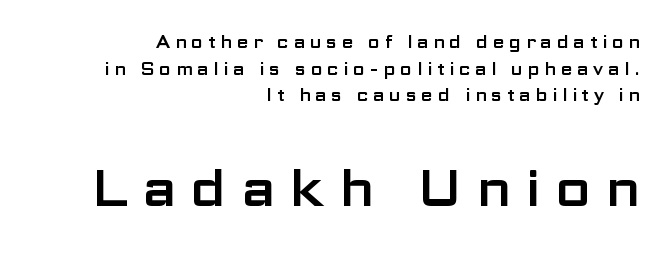
The image shows 51 px wide sans-serif type, upright; set right-aligned, normal line spacing (1.57x), unusually wide letter spacing (+0.28 em), not underlined; the second (bottom) block is 3.0x larger; low stroke contrast and a medium x-height.
